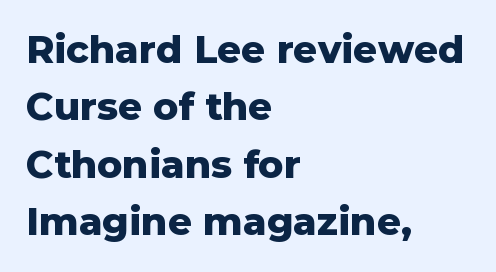
Serifs: no, the terminals of the letterforms are clean. This sample has the flowing, uneven cadence of proportional lettering. Italic: no, the glyphs are upright roman. A clean baseline with only descenders dipping below it. There is no visible air inserted between adjacent glyphs. Interline gaps are of average width in this sample.
